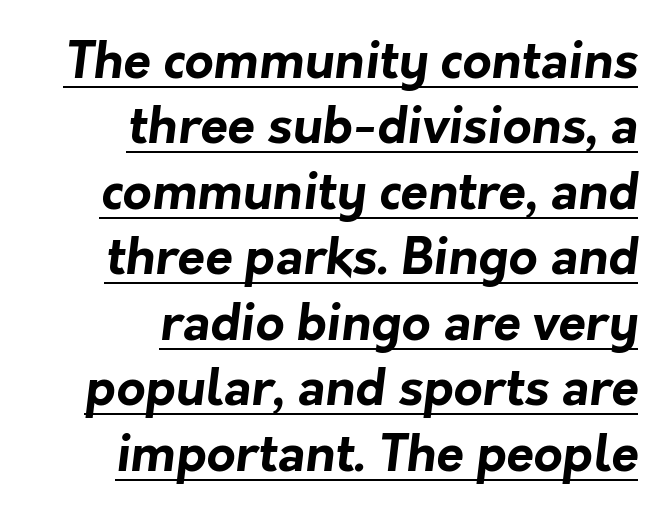
{"serif": "no", "bold": "yes", "weight": "bold", "width": "normal", "stroke_contrast": "low", "x_height": "medium", "monospaced": "no", "underline": "yes", "align": "right", "line_spacing": "normal", "line_spacing_ratio": 1.31, "letter_spacing": "normal", "letter_spacing_em": 0.0, "glyph_px": 50}
